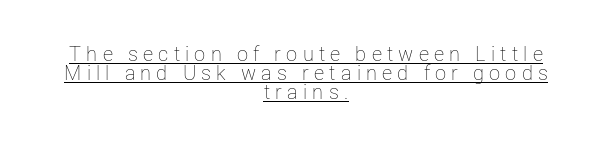
The image shows 20 px text type, upright; set centered, tight line spacing (0.95x), unusually wide letter spacing (+0.26 em), underlined.
